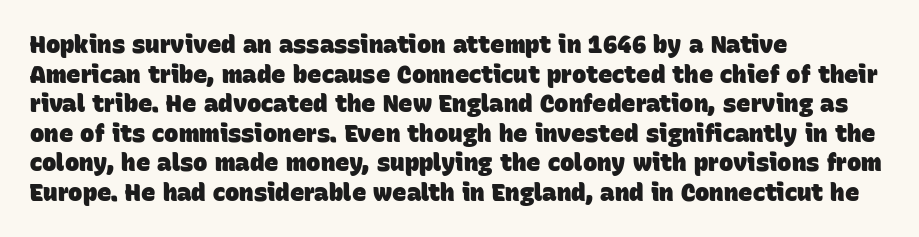
Q: Is the text bold? A: Yes.
Q: Is the text underlined? A: No.
Q: How is the paragraph aligned? A: Left-aligned.
Q: Is the spacing between letters normal or unusually wide? A: Normal.
